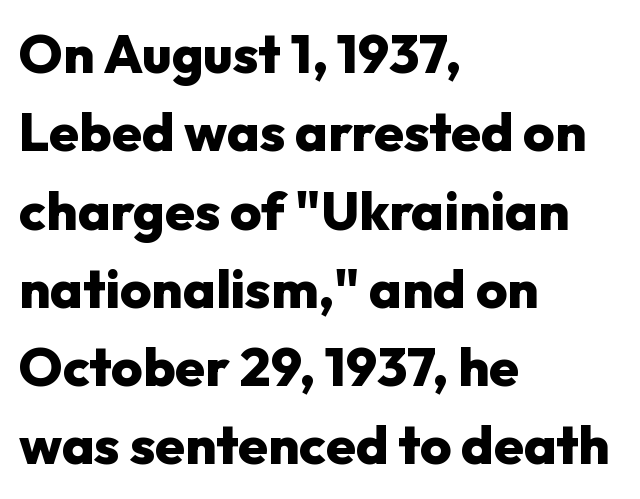
The image shows 54 px heavy sans-serif type, upright; set left-aligned, normal line spacing (1.45x), normal letter spacing, not underlined; low stroke contrast and a medium x-height.
